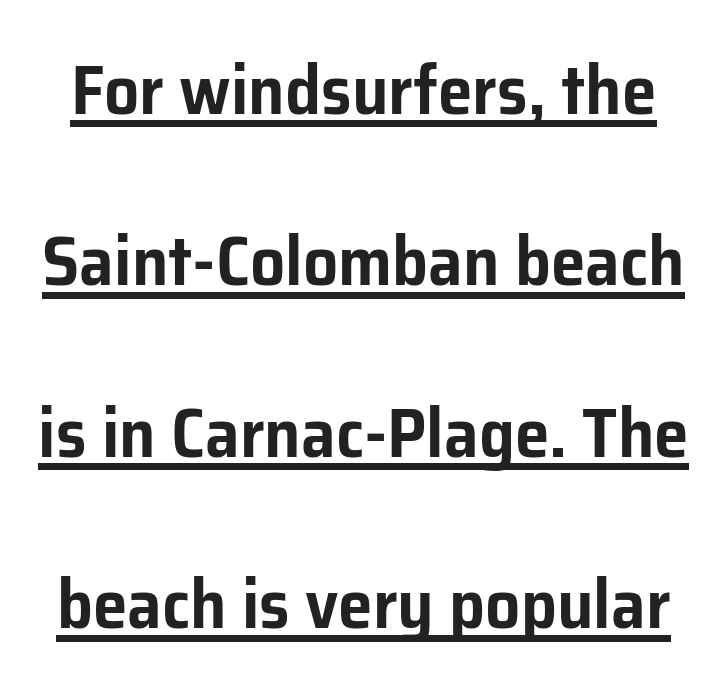
Rendered with straight, roman letterforms. This sample carries an underscore along the baseline area. Leading: increased. Check where the strokes stop: nothing finishes them off — pure sans. The rendering uses natural spacing where letterforms have individual widths. The type is set solid horizontally, with unmodified tracking.
